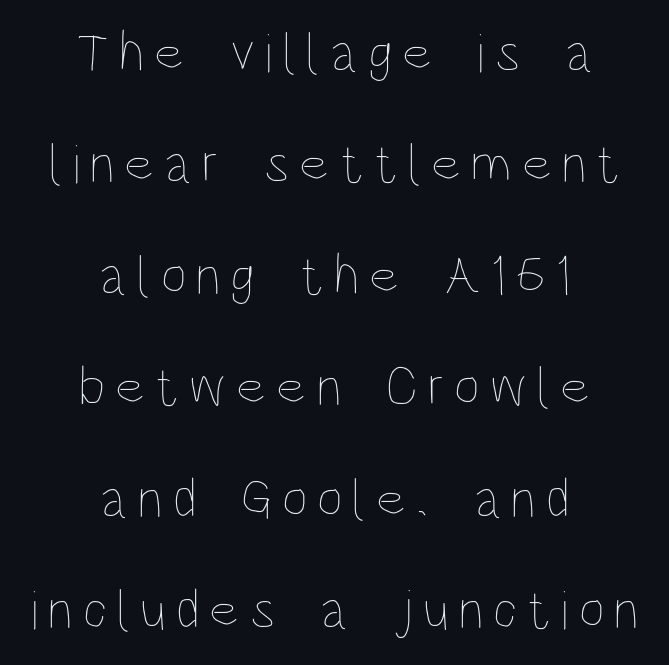
Q: Is the text bold? A: No.
Q: Is the text italic (slanted)? A: No, it is upright.
Q: Is the text underlined? A: No.
Q: How is the paragraph aligned? A: Centered.
Q: Is the spacing between lines tight, normal or loose? A: Loose.
Q: Width (condensed, normal, or wide)? A: Condensed.
Q: Stroke contrast? A: Low.
Q: x-height? A: Large.
Q: Monospaced? A: No.
